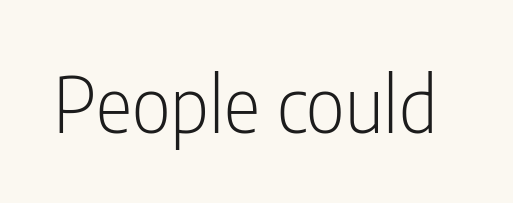
The image shows 77 px light, condensed sans-serif type, upright; set normal letter spacing, not underlined; low stroke contrast and a medium x-height.
